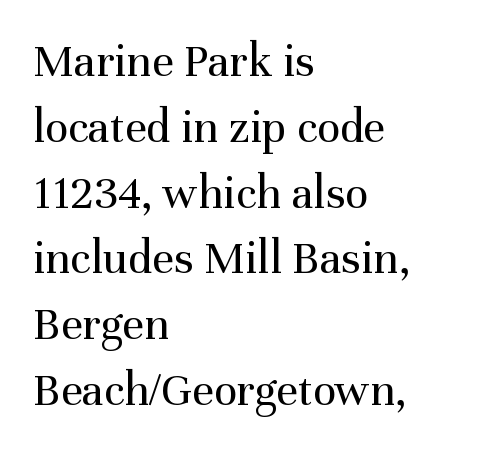
The weight would be labelled regular, book, light, or lighter still. Line spacing here is normal. Visually the block forms a straight wall on the left and a jagged coastline on the right. Does the type have serifs? Yes, each stem ends in a small foot. This is the regular roman posture of the typeface. The area under the type is left untouched.
